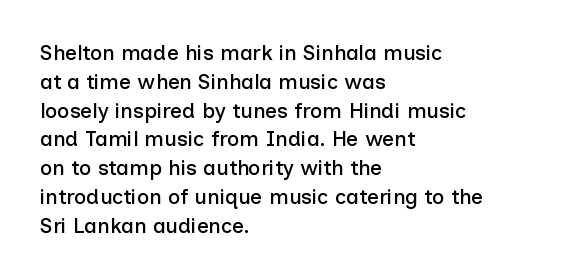
Q: Is the text italic (slanted)? A: No, it is upright.
Q: Is the text underlined? A: No.
Q: How is the paragraph aligned? A: Left-aligned.
Q: Is the spacing between letters normal or unusually wide? A: Normal.
Q: Is the spacing between lines tight, normal or loose? A: Normal.
